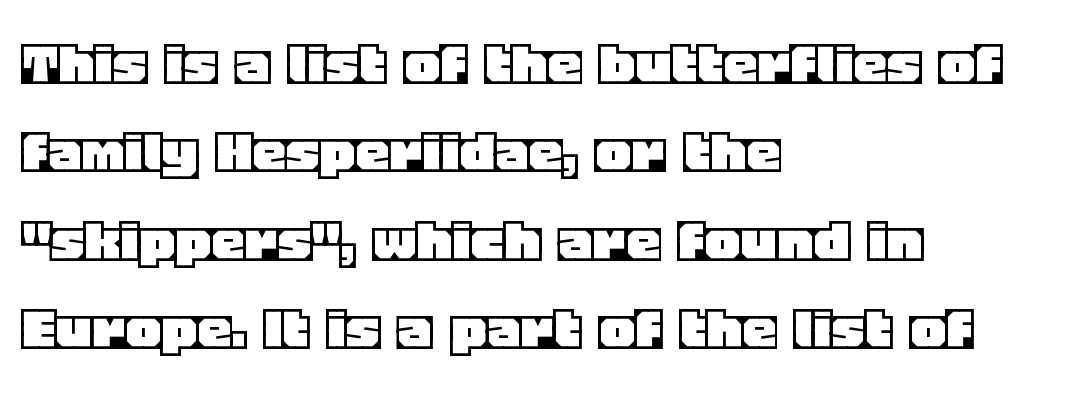
{"italic": "no", "width": "normal", "x_height": "large", "monospaced": "no", "underline": "no", "align": "left", "line_spacing": "normal", "line_spacing_ratio": 1.3, "letter_spacing": "normal", "letter_spacing_em": 0.0, "glyph_px": 68}
